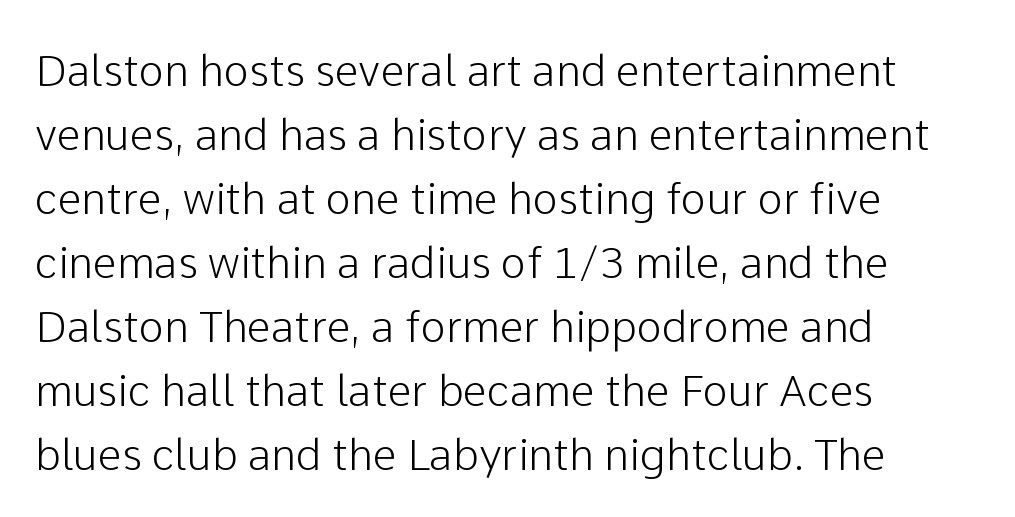
Q: Is the text italic (slanted)? A: No, it is upright.
Q: Is the typeface a serif or a sans-serif typeface? A: Sans-serif.
Q: Is the text underlined? A: No.
Q: How is the paragraph aligned? A: Left-aligned.
Q: Is the spacing between letters normal or unusually wide? A: Normal.
Q: Is the spacing between lines tight, normal or loose? A: Normal.
Q: Width (condensed, normal, or wide)? A: Normal.
Q: Stroke contrast? A: Low.
Q: x-height? A: Medium.
Q: Monospaced? A: No.
